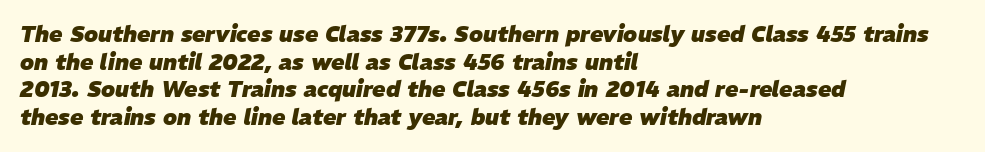
All the whitespace from short lines collects on the right. Clear beneath every line of the passage. Tracking value appears to be zero — textbook default spacing. This block has exactly the height ordinary leading produces. Rendered with sloped, italic letterforms.
